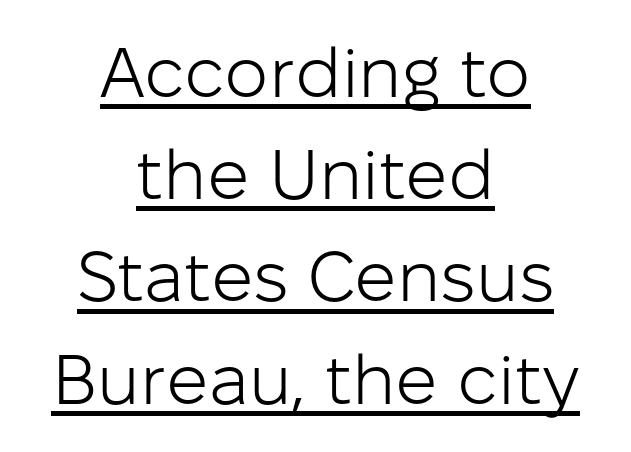
{"serif": "no", "italic": "no", "bold": "no", "weight": "light", "width": "normal", "stroke_contrast": "low", "x_height": "medium", "monospaced": "no", "underline": "yes", "align": "center", "line_spacing": "normal", "line_spacing_ratio": 1.46, "letter_spacing": "normal", "letter_spacing_em": 0.0, "glyph_px": 70}
